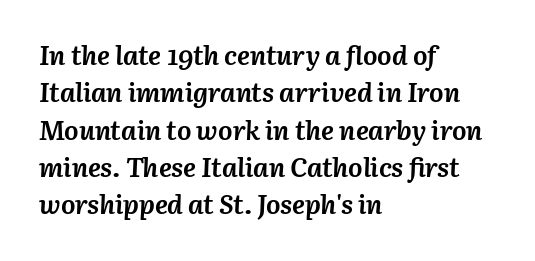
This block has exactly the height ordinary leading produces. Quick note: underline off. Italic: yes, the glyphs are oblique. Strokes here are thick enough to call this a true bold.
